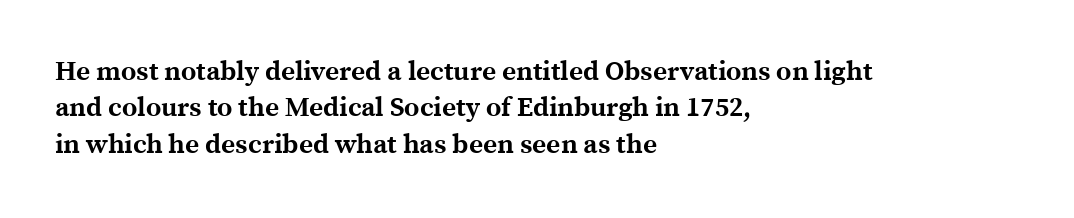
The lettering stays uniformly vertical, giving the passage a roman look. Letters rest on an invisible, unmarked baseline. This block has exactly the height ordinary leading produces. Spacing between characters is what you'd get straight out of the box. Notice how thick the strokes are: this is what a full bold looks like.
